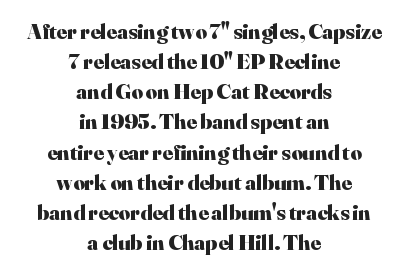
{"italic": "no", "bold": "yes", "underline": "no", "align": "center", "line_spacing": "normal", "line_spacing_ratio": 1.37, "letter_spacing": "normal", "letter_spacing_em": 0.0, "glyph_px": 22}
